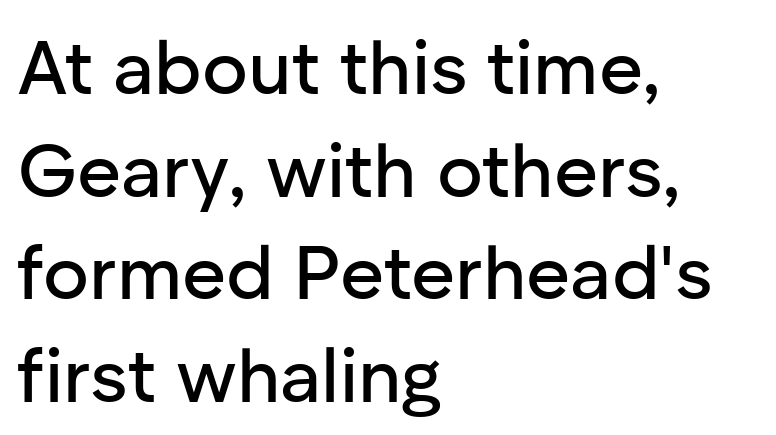
The axis of the letterforms is exactly vertical. The passage shown is typed in a proportional face where columns would drift. The passage shown stacks its lines at a standard gap. Bare-footed words on every line.
